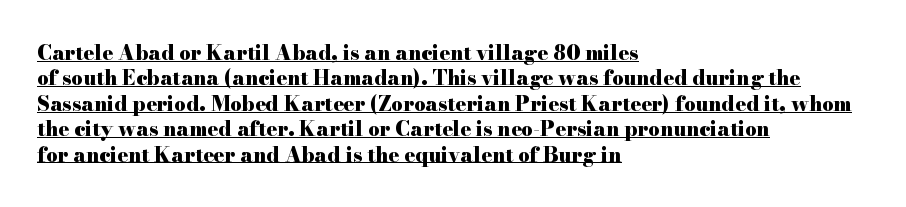
Quick note: interline space is typical. Horizontally, the lines are justified to the leading edge only. In designer terms, the underline attribute is active on this setting. Students, note that the glyphs here touch the page at normal intervals. Does the weight exceed regular? Yes, all the way to bold.
